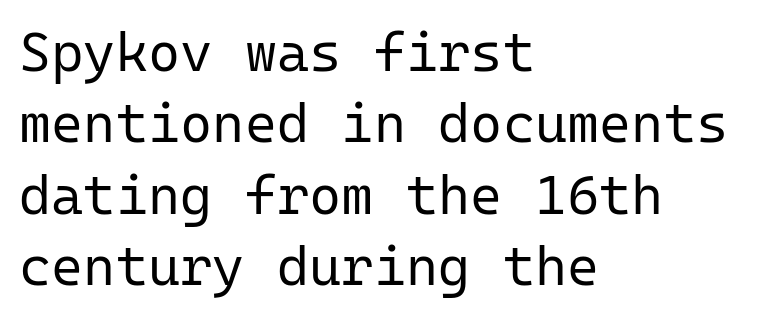
The image shows 55 px regular-weight sans-serif type, upright, monospaced; set left-aligned, normal line spacing (1.3x), normal letter spacing, not underlined; low stroke contrast and a medium x-height.
